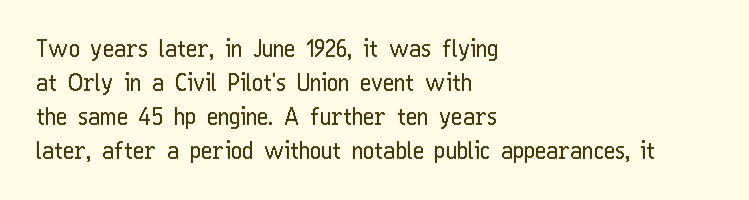
Just letters on the line, the space beneath them empty. The lines sit at an ordinary, default distance from one another. Reading down the block, your eye returns to a fixed left position each line. Think standard paragraph weight, or any step lighter than that.
